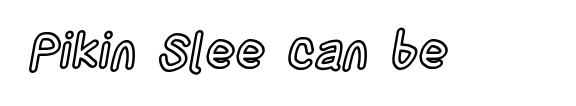
Q: Is the text italic (slanted)? A: Yes.
Q: Is the text underlined? A: No.
Q: Is the spacing between letters normal or unusually wide? A: Normal.
Q: Width (condensed, normal, or wide)? A: Condensed.
Q: x-height? A: Large.
Q: Monospaced? A: No.
